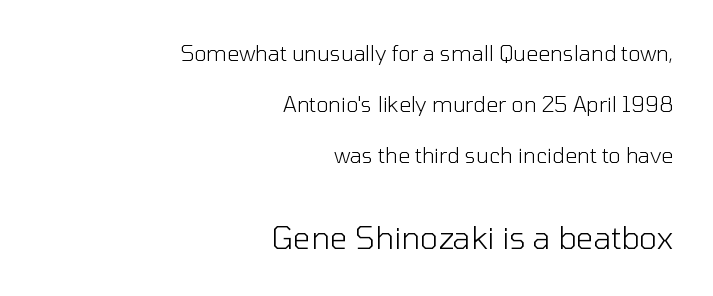
The image shows 31 px light sans-serif type, upright; set right-aligned, loose line spacing (2.43x), normal letter spacing, not underlined; the second (bottom) block is 1.48x larger; low stroke contrast and a medium x-height.
